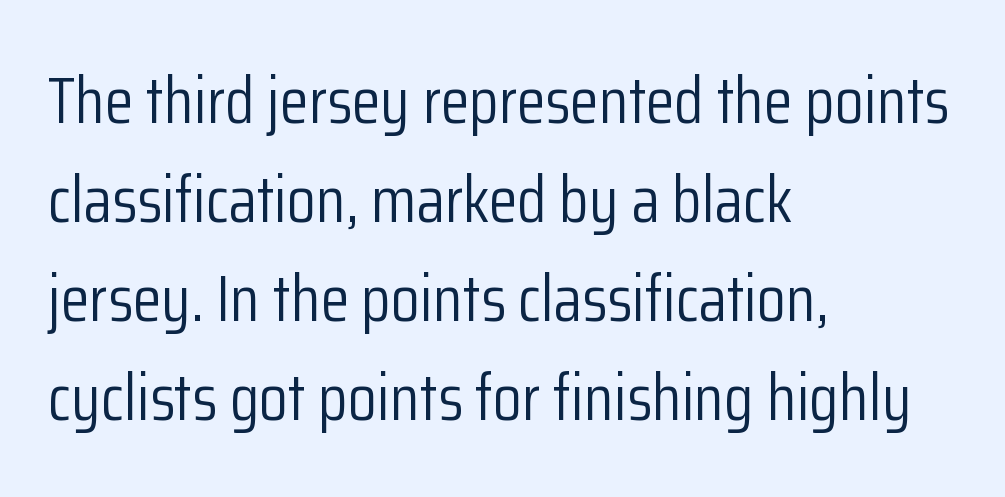
Posture: upright roman. Nobody touched the tracking dial on this one. Proportional: the letters do not fall into vertical columns. The rendering uses a moderate line-height, typical for paragraphs.
